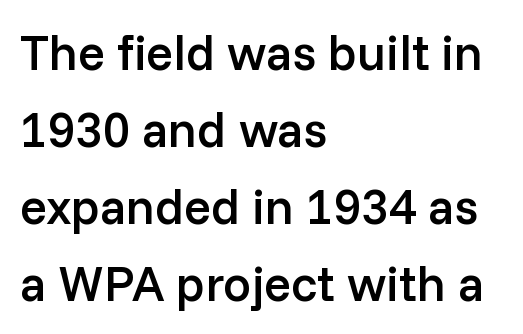
Q: Is the text bold? A: Semi-bold.
Q: Is the text italic (slanted)? A: No, it is upright.
Q: Is the typeface a serif or a sans-serif typeface? A: Sans-serif.
Q: Is the text underlined? A: No.
Q: How is the paragraph aligned? A: Left-aligned.
Q: Is the spacing between letters normal or unusually wide? A: Normal.
Q: Is the spacing between lines tight, normal or loose? A: Normal.
Q: Width (condensed, normal, or wide)? A: Normal.
Q: Stroke contrast? A: Low.
Q: x-height? A: Medium.
Q: Monospaced? A: No.
